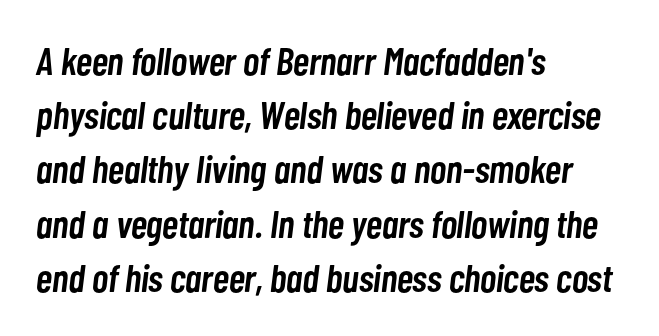
A student would call this left alignment; a typographer would say flush left, rag right. Summary of vertical rhythm: regular, with standard interline spacing. The tracking reads as untouched default to a designer's eye. The glyphs look as if they've been sheared to an angle.
